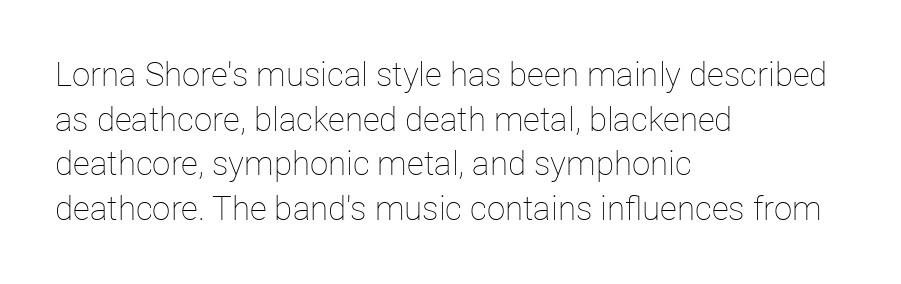
{"italic": "no", "bold": "no", "weight": "thin", "width": "normal", "stroke_contrast": "low", "x_height": "medium", "monospaced": "no", "underline": "no", "align": "left", "line_spacing": "normal", "line_spacing_ratio": 1.35, "letter_spacing": "normal", "letter_spacing_em": 0.0, "glyph_px": 33}
